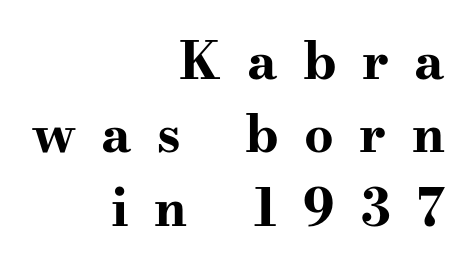
The image shows 52 px bold, wide serif type, upright; set right-aligned, normal line spacing (1.41x), unusually wide letter spacing (+0.49 em), not underlined; high stroke contrast and a small x-height.
